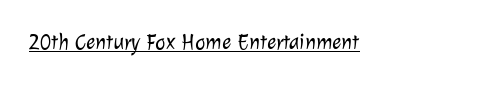
The passage shown is underscored from start to finish. Nobody touched the tracking dial on this one. No letter is thick-stroked: the sample isn't bold.
